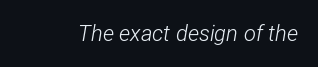
Q: Is the text bold? A: No.
Q: Is the text italic (slanted)? A: Yes, it leans right by about 12 degrees.
Q: Is the text underlined? A: No.
Q: Is the spacing between letters normal or unusually wide? A: Normal.
